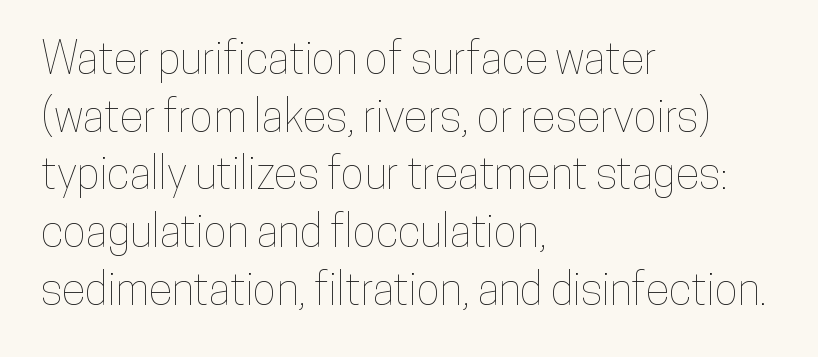
Q: Is the text italic (slanted)? A: No, it is upright.
Q: Is the text underlined? A: No.
Q: How is the paragraph aligned? A: Left-aligned.
Q: Is the spacing between letters normal or unusually wide? A: Normal.
Q: Is the spacing between lines tight, normal or loose? A: Normal.
Q: Width (condensed, normal, or wide)? A: Condensed.
Q: Stroke contrast? A: Low.
Q: x-height? A: Medium.
Q: Monospaced? A: No.
